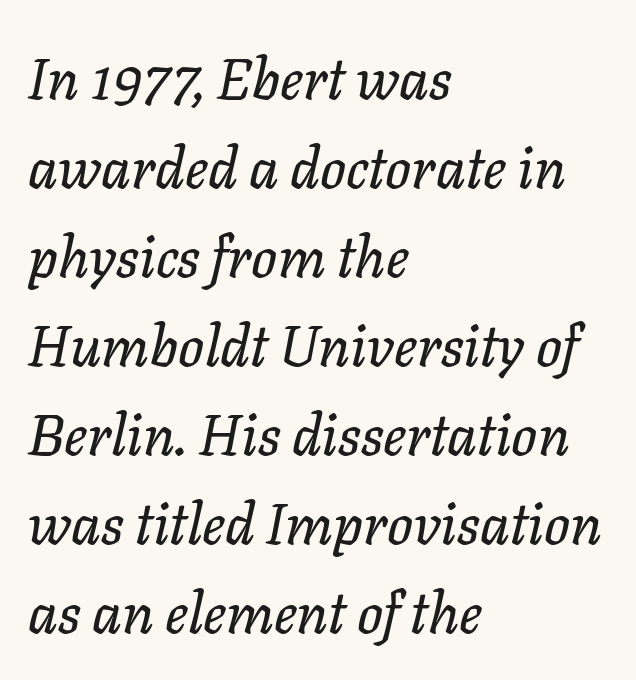
{"italic": "yes", "lean": "right", "slant_degrees": 11, "width": "normal", "stroke_contrast": "low", "x_height": "medium", "monospaced": "no", "underline": "no", "align": "left", "line_spacing": "normal", "line_spacing_ratio": 1.56, "letter_spacing": "normal", "letter_spacing_em": 0.0, "glyph_px": 57}
